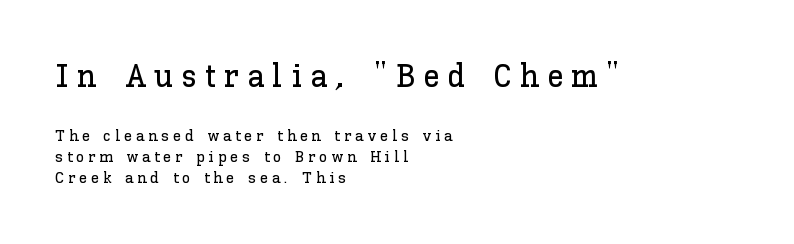
The letters stand upright; this is a roman face. The rendering uses natural spacing where letterforms have individual widths. Inter-character spacing is expanded well beyond the font's built-in metrics. A bare baseline throughout the passage. Vertical spacing — default. The text block is weighted toward the left margin, trailing off unevenly rightward.
